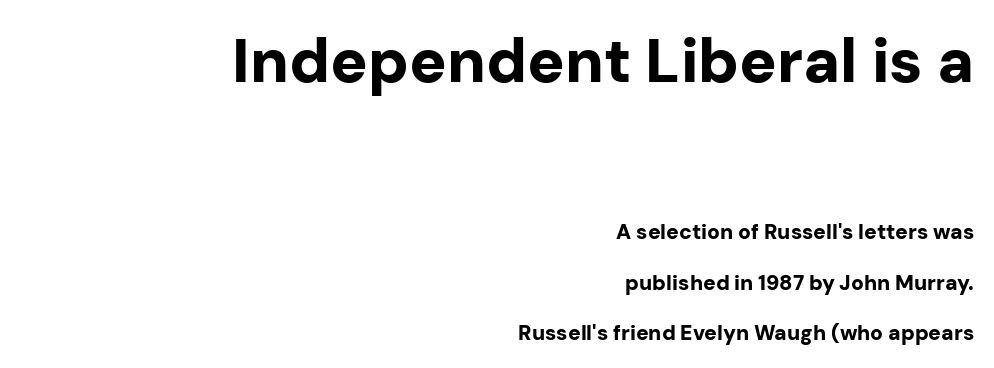
{"serif": "no", "italic": "no", "bold": "yes", "weight": "bold", "width": "normal", "stroke_contrast": "low", "x_height": "medium", "monospaced": "no", "underline": "no", "align": "right", "line_spacing": "loose", "line_spacing_ratio": 2.4, "letter_spacing": "normal", "letter_spacing_em": 0.0, "larger_block": "first", "size_ratio": 2.95, "glyph_px": 62}
